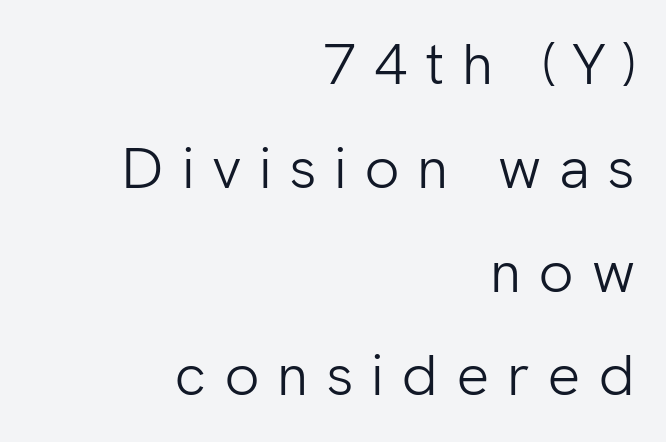
The image shows 58 px light sans-serif type, upright; set right-aligned, line spacing 1.79x, unusually wide letter spacing (+0.3 em), not underlined; low stroke contrast and a medium x-height.
